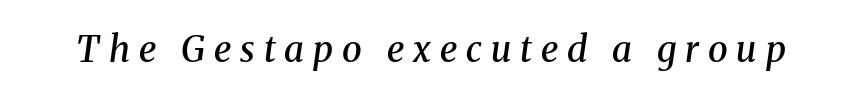
The image shows 36 px semibold serif type, italic (leaning right); set unusually wide letter spacing (+0.25 em), not underlined; medium stroke contrast and a medium x-height.
